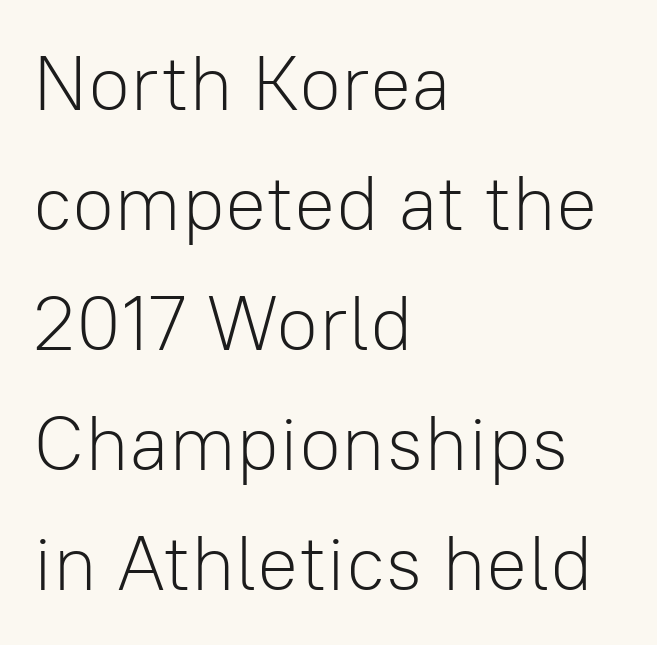
The image shows 77 px light sans-serif type, upright; set left-aligned, normal line spacing (1.56x), normal letter spacing, not underlined; low stroke contrast and a medium x-height.
